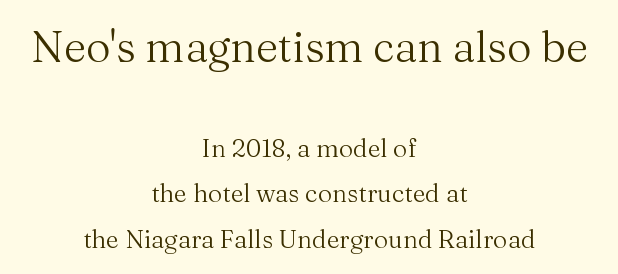
{"serif": "yes", "italic": "no", "bold": "no", "weight": "regular", "width": "normal", "stroke_contrast": "medium", "x_height": "medium", "monospaced": "no", "underline": "no", "align": "center", "line_spacing_ratio": 1.82, "letter_spacing": "normal", "letter_spacing_em": 0.0, "larger_block": "first", "size_ratio": 1.72, "glyph_px": 43}
